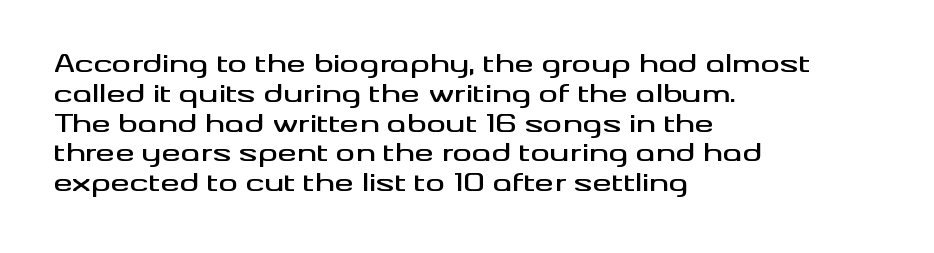
Q: Is the text italic (slanted)? A: No, it is upright.
Q: Is the text underlined? A: No.
Q: How is the paragraph aligned? A: Left-aligned.
Q: Is the spacing between letters normal or unusually wide? A: Normal.
